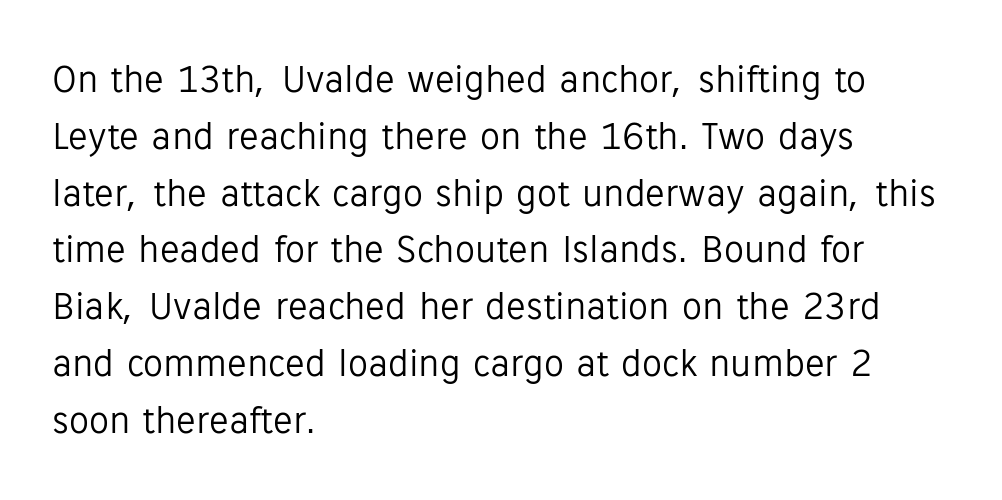
The image shows 40 px light sans-serif type, upright; set left-aligned, normal line spacing (1.42x), normal letter spacing, not underlined; low stroke contrast and a medium x-height.
